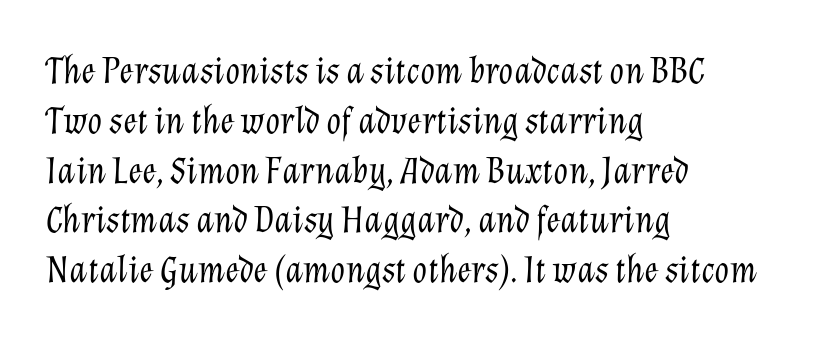
{"italic": "yes", "lean": "right", "slant_degrees": 12, "bold": "no", "weight": "light", "width": "normal", "stroke_contrast": "low", "x_height": "medium", "monospaced": "no", "underline": "no", "align": "left", "line_spacing": "normal", "line_spacing_ratio": 1.31, "letter_spacing": "normal", "letter_spacing_em": 0.0, "glyph_px": 38}
